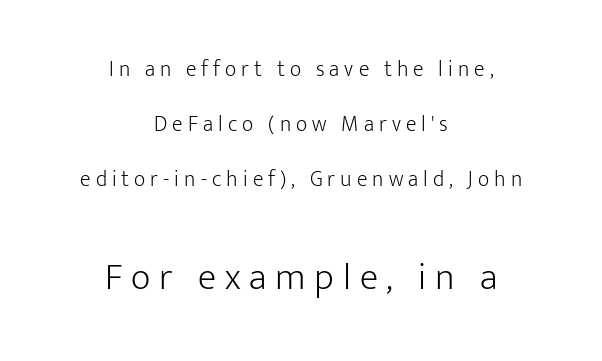
{"serif": "no", "italic": "no", "bold": "no", "weight": "light", "width": "normal", "stroke_contrast": "low", "x_height": "medium", "monospaced": "no", "underline": "no", "align": "center", "line_spacing": "loose", "line_spacing_ratio": 2.49, "letter_spacing": "wide", "letter_spacing_em": 0.23, "larger_block": "second", "size_ratio": 1.73, "glyph_px": 38}
